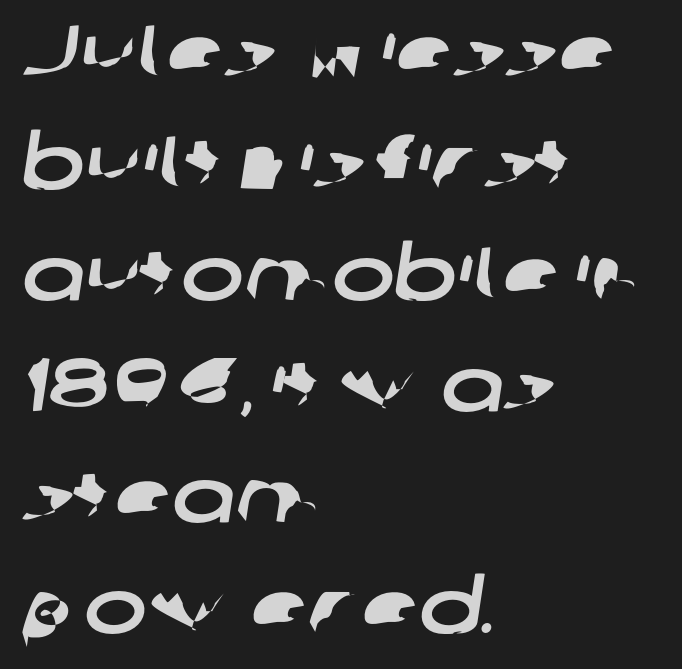
{"serif": "no", "width": "wide", "stroke_contrast": "low", "x_height": "medium", "monospaced": "no", "underline": "no", "align": "left", "line_spacing": "normal", "line_spacing_ratio": 1.48, "letter_spacing": "normal", "letter_spacing_em": 0.0, "glyph_px": 75}
